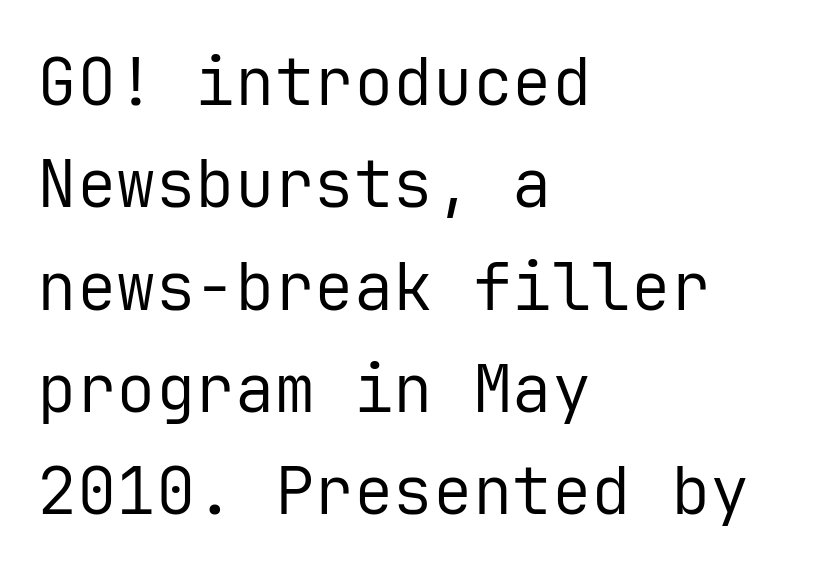
{"serif": "no", "italic": "no", "bold": "no", "weight": "regular", "width": "normal", "stroke_contrast": "low", "x_height": "medium", "monospaced": "yes", "underline": "no", "align": "left", "line_spacing": "normal", "line_spacing_ratio": 1.55, "letter_spacing": "normal", "letter_spacing_em": 0.0, "glyph_px": 66}
